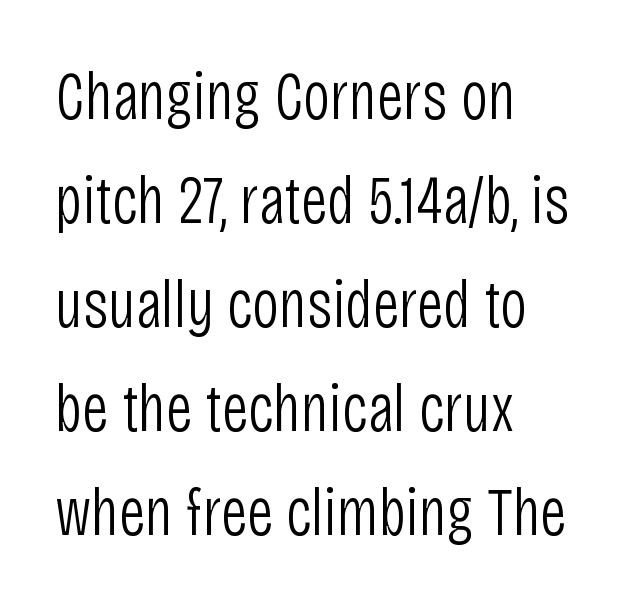
Line beginnings align vertically; line endings do not. It's the straight-up-and-down kind of type. No heavy texture on the line: the type isn't bold. The space between consecutive lines is moderate.
